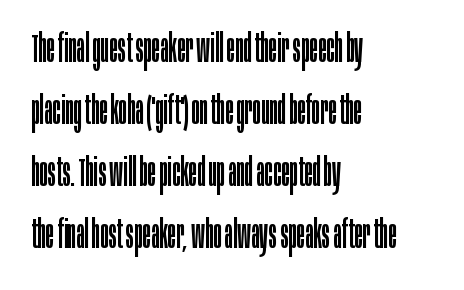
The image shows 39 px regular-weight, condensed sans-serif type, upright; set left-aligned, normal line spacing (1.59x), normal letter spacing, not underlined; low stroke contrast and a large x-height.
